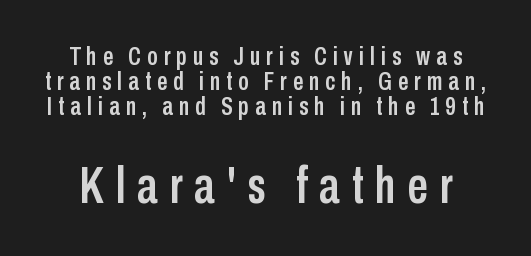
Q: Is the text italic (slanted)? A: No, it is upright.
Q: Is the typeface a serif or a sans-serif typeface? A: Sans-serif.
Q: Is the text underlined? A: No.
Q: Is the spacing between letters normal or unusually wide? A: Unusually wide.
Q: Is the spacing between lines tight, normal or loose? A: Tight.
Q: Which block of text is set in a larger size, the first (top) or the second (bottom)? A: The second (bottom) one.
Q: Width (condensed, normal, or wide)? A: Condensed.
Q: Stroke contrast? A: Low.
Q: x-height? A: Medium.
Q: Monospaced? A: No.
